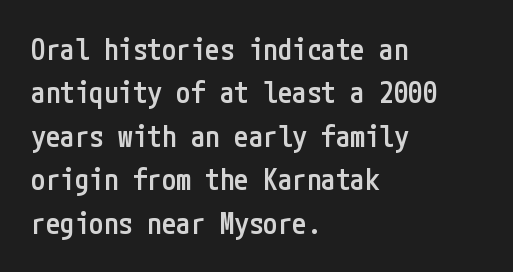
Q: Is the text bold? A: Semi-bold.
Q: Is the text italic (slanted)? A: No, it is upright.
Q: Is the typeface a serif or a sans-serif typeface? A: Sans-serif.
Q: Is the text underlined? A: No.
Q: How is the paragraph aligned? A: Left-aligned.
Q: Is the spacing between letters normal or unusually wide? A: Normal.
Q: Is the spacing between lines tight, normal or loose? A: Normal.
Q: Width (condensed, normal, or wide)? A: Condensed.
Q: Stroke contrast? A: Low.
Q: x-height? A: Medium.
